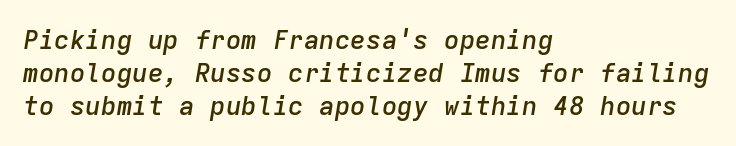
The image shows 26 px text type, italic (leaning right); set left-aligned, normal line spacing (1.26x), normal letter spacing, not underlined.
